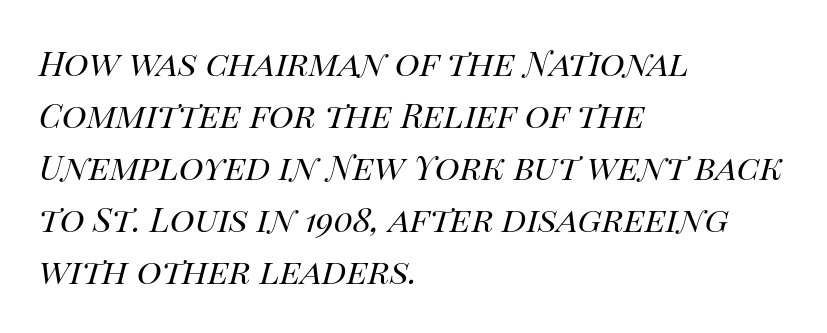
A typesetter would call this proportional, since set widths differ per character. You can tell it's italic because the verticals aren't actually vertical. Between one letter and the next there's only the usual sliver of space. Each line starts at the same left margin while the right side varies.
